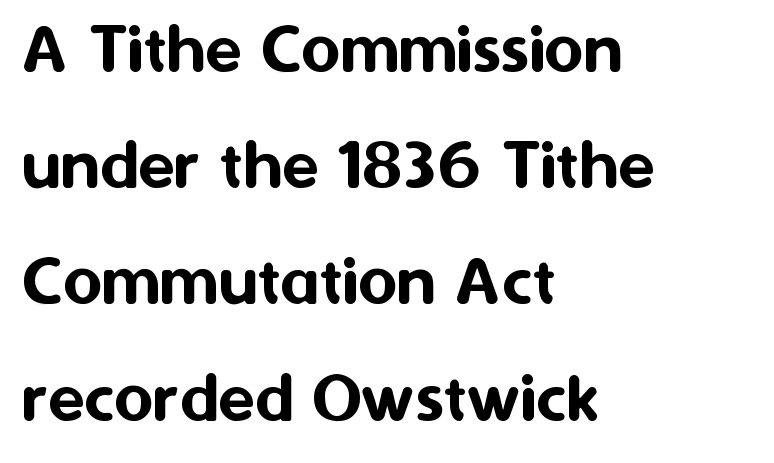
{"serif": "no", "italic": "no", "width": "normal", "stroke_contrast": "medium", "x_height": "medium", "monospaced": "no", "underline": "no", "align": "left", "line_spacing": "normal", "line_spacing_ratio": 1.55, "letter_spacing": "normal", "letter_spacing_em": 0.0, "glyph_px": 75}
